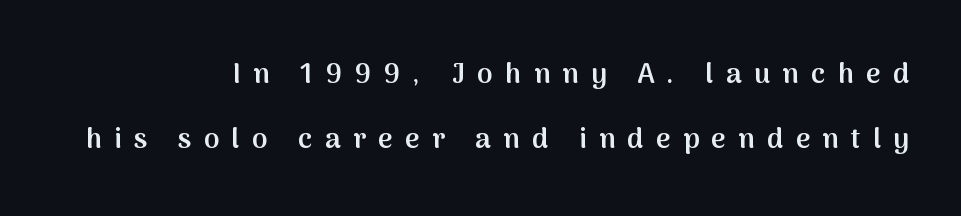
The image shows 28 px semibold sans-serif type, upright; set right-aligned, loose line spacing (2.31x), unusually wide letter spacing (+0.44 em), not underlined; medium stroke contrast and a medium x-height.
